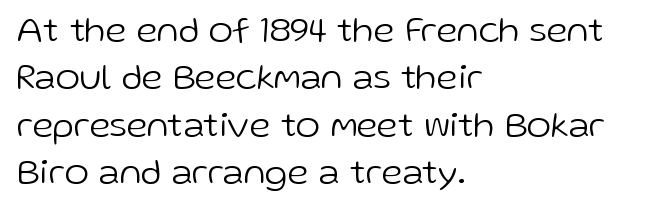
Horizontal alignment here is leftward, the default for most running prose. Is the type heavy? It reads as light-to-regular instead. Does the leading feel generous? No, just average. Do the characters align in a grid? No, the font is proportional. This sample uses plain, unmodified letter spacing.
